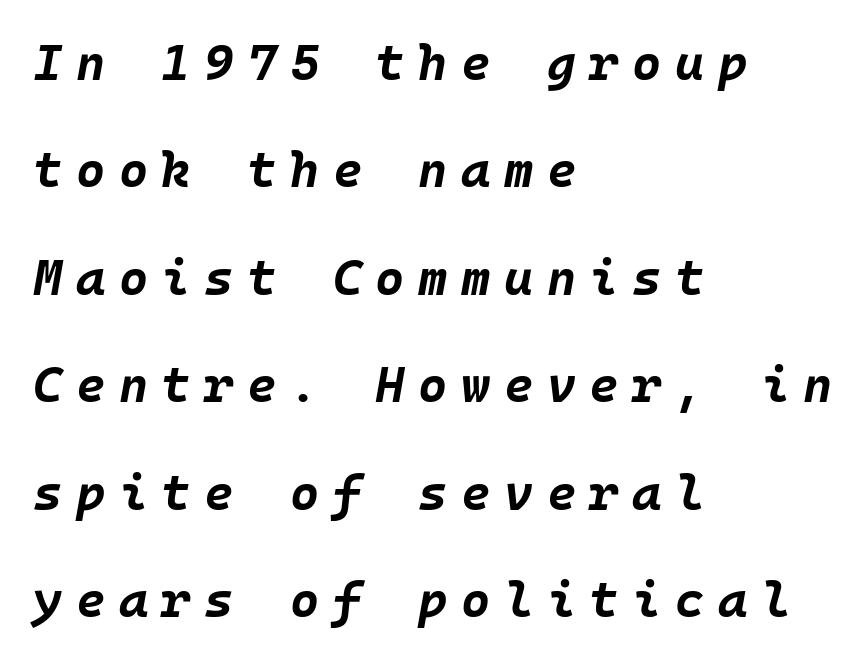
Q: Is the text bold? A: Yes.
Q: Is the text italic (slanted)? A: Yes, it leans right by about 10 degrees.
Q: Is the text underlined? A: No.
Q: How is the paragraph aligned? A: Left-aligned.
Q: Is the spacing between letters normal or unusually wide? A: Unusually wide.
Q: Is the spacing between lines tight, normal or loose? A: Loose.
Q: Width (condensed, normal, or wide)? A: Normal.
Q: Stroke contrast? A: Low.
Q: x-height? A: Large.
